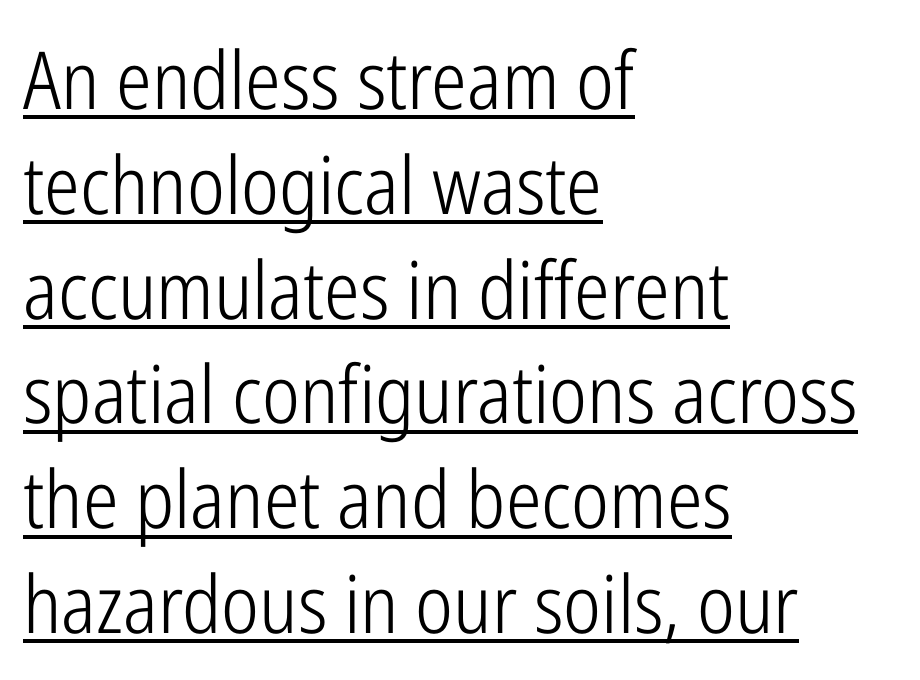
Decoration check: the copy is underlined. Glyph-to-glyph distance matches everyday printed text. Do the characters align in a grid? No, the font is proportional. The letterforms sit at book weight or below. Is this a sans? Yes — the strokes have no serifs. Where is the straight margin? On the left.
